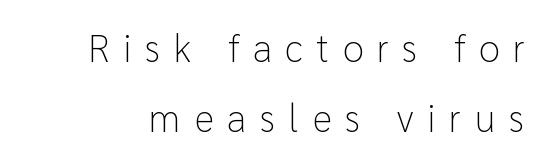
The image shows 38 px light sans-serif type, upright; set line spacing 1.84x, unusually wide letter spacing (+0.36 em), not underlined; low stroke contrast and a medium x-height.
